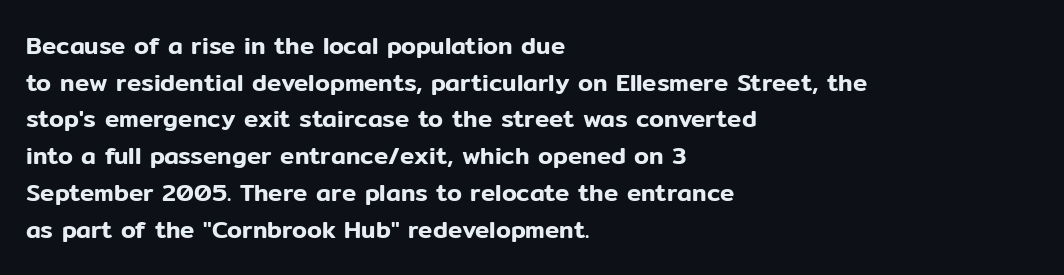
Q: Is the text italic (slanted)? A: No, it is upright.
Q: Is the text underlined? A: No.
Q: How is the paragraph aligned? A: Left-aligned.
Q: Is the spacing between letters normal or unusually wide? A: Normal.
Q: Is the spacing between lines tight, normal or loose? A: Normal.
